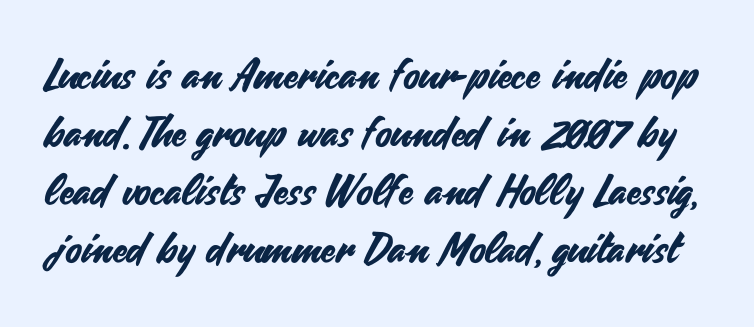
Tracking here is standard; glyphs follow each other at the usual distance. Serifs: no, the terminals of the letterforms are clean. Do the characters align in a grid? No, the font is proportional. Has an underline been added? It has not. Vertical spacing — default.
